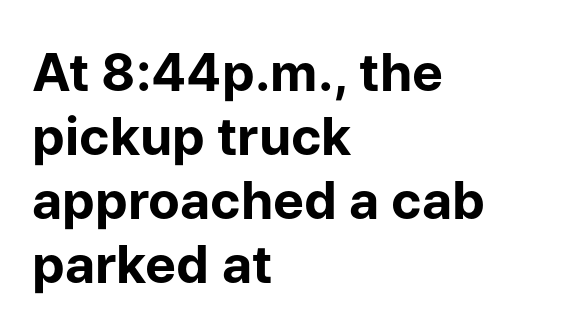
Q: Is the text bold? A: Yes.
Q: Is the text italic (slanted)? A: No, it is upright.
Q: Is the typeface a serif or a sans-serif typeface? A: Sans-serif.
Q: Is the text underlined? A: No.
Q: How is the paragraph aligned? A: Left-aligned.
Q: Is the spacing between letters normal or unusually wide? A: Normal.
Q: Width (condensed, normal, or wide)? A: Normal.
Q: Stroke contrast? A: Low.
Q: x-height? A: Medium.
Q: Monospaced? A: No.
